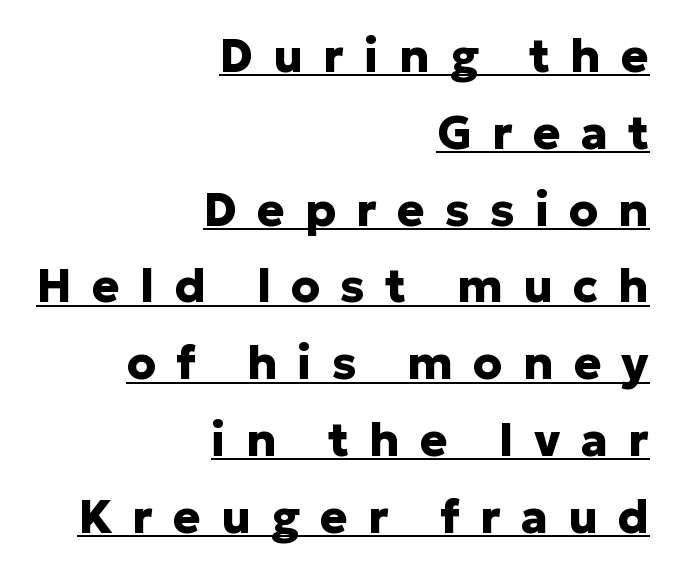
{"serif": "no", "italic": "no", "bold": "yes", "weight": "heavy", "width": "normal", "stroke_contrast": "low", "x_height": "medium", "monospaced": "no", "underline": "yes", "align": "right", "line_spacing": "normal", "line_spacing_ratio": 1.67, "letter_spacing": "wide", "letter_spacing_em": 0.44, "glyph_px": 46}
